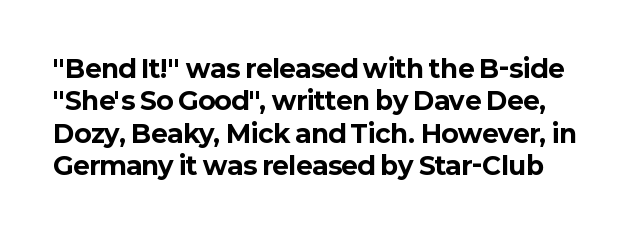
The image shows 25 px bold type, upright; set normal line spacing (1.3x), normal letter spacing, not underlined.
